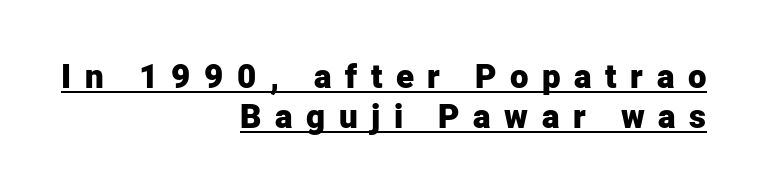
Is the block centered? No — it sits flush against the right margin. In terms of posture, this sample is upright. Does the type have serifs? No, each stem ends abruptly. Here the designer chose a conventional face with non-uniform glyph widths.
